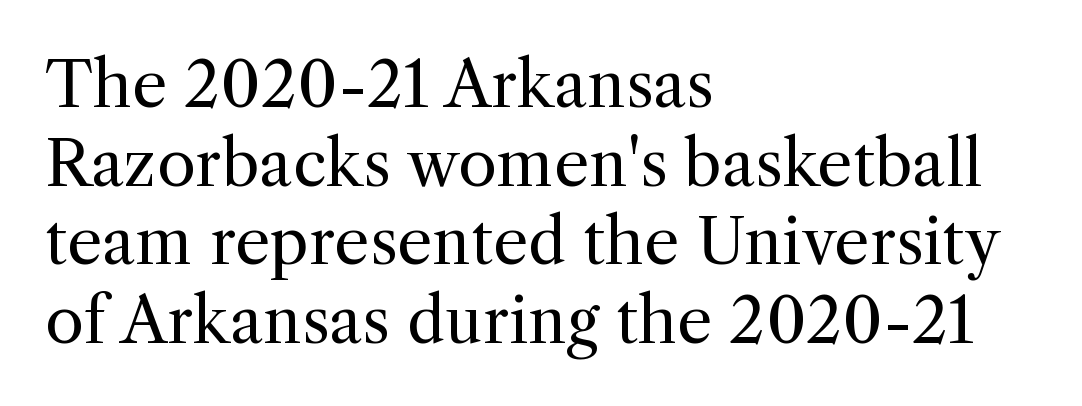
Look at the bottom of the vertical strokes: they flare into serifs here. Alignment: flush left. This rendering leaves character spacing at its baseline value. The face used here is proportionally spaced, like ordinary book or web type. A normal amount of white space separates one row of letters from the next. The typeface has the unassuming heft of standard copy or less.
